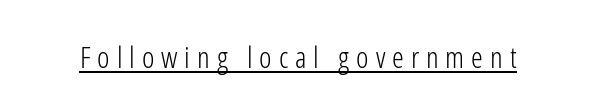
The image shows 30 px light, condensed sans-serif type, upright; set unusually wide letter spacing (+0.23 em), underlined; low stroke contrast and a medium x-height.
